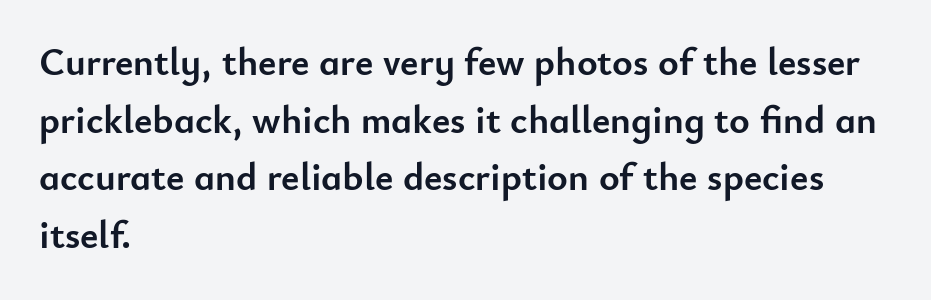
A normal amount of white space separates one row of letters from the next. Each row of text sits above clean, open space. Varying glyph widths throughout — classic text-font behaviour. Typographic density is high because the face is bold. The lettering holds an erect, upright posture throughout.
